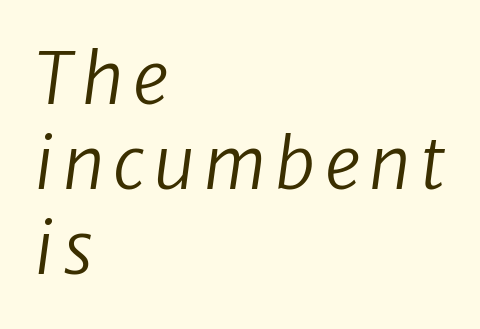
The image shows 71 px regular-weight sans-serif type; set left-aligned, line spacing 1.2x, not underlined; low stroke contrast and a medium x-height.
